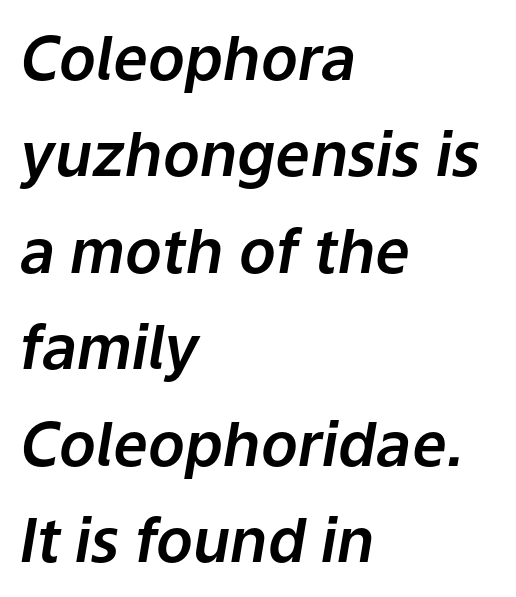
The image shows 61 px text type, italic (leaning right); set left-aligned, normal line spacing (1.58x), normal letter spacing, not underlined; low stroke contrast and a medium x-height.
